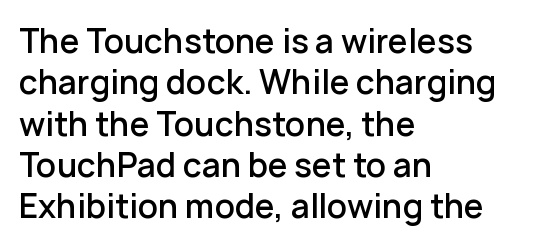
{"serif": "no", "italic": "no", "bold": "semi", "weight": "semibold", "width": "normal", "stroke_contrast": "low", "x_height": "medium", "monospaced": "no", "underline": "no", "align": "left", "line_spacing": "normal", "line_spacing_ratio": 1.29, "letter_spacing": "normal", "letter_spacing_em": 0.0, "glyph_px": 32}
